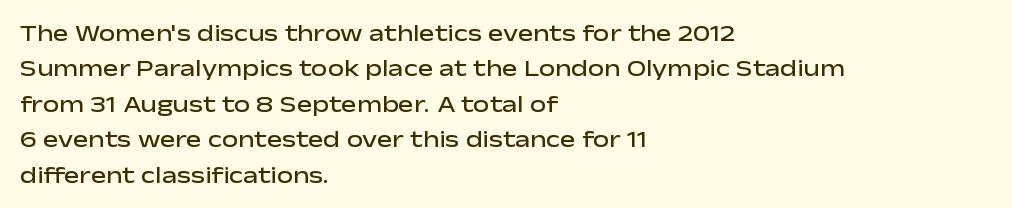
A bit beefed up — I'd call it semibold rather than bold. Upright lettering throughout. Students, observe: this is what conventionally led text looks like. The typesetter chose a ragged-right arrangement here. The rendering keeps characters at their native spacing. Only glyphs here, with clear space below each row.
